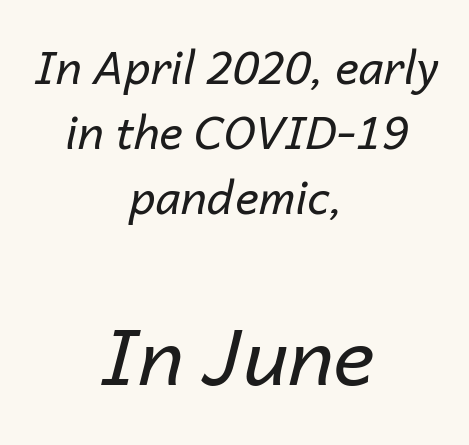
Q: Is the text bold? A: No.
Q: Is the text italic (slanted)? A: Yes, it leans right by about 14 degrees.
Q: Is the text underlined? A: No.
Q: How is the paragraph aligned? A: Centered.
Q: Is the spacing between letters normal or unusually wide? A: Normal.
Q: Is the spacing between lines tight, normal or loose? A: Normal.
Q: Which block of text is set in a larger size, the first (top) or the second (bottom)? A: The second (bottom) one.
Q: Width (condensed, normal, or wide)? A: Normal.
Q: Stroke contrast? A: Low.
Q: x-height? A: Medium.
Q: Monospaced? A: No.
